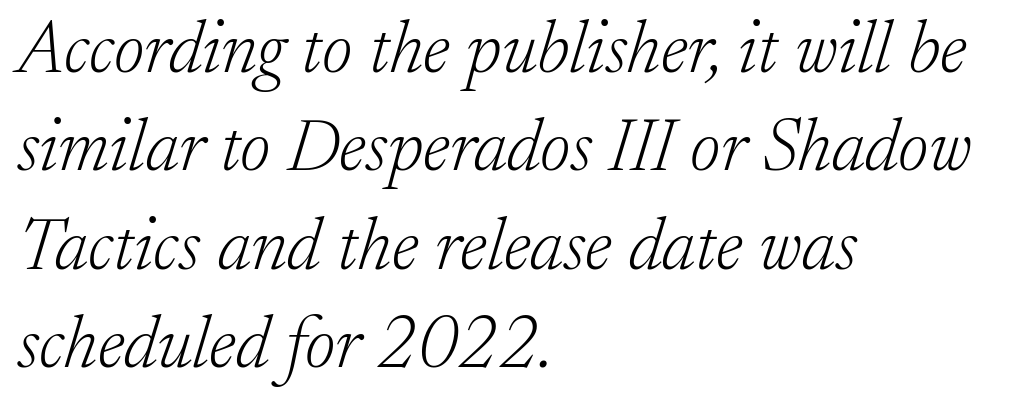
{"serif": "yes", "italic": "yes", "lean": "right", "slant_degrees": 17, "bold": "no", "weight": "light", "width": "normal", "stroke_contrast": "low", "x_height": "small", "monospaced": "no", "underline": "no", "align": "left", "line_spacing": "normal", "line_spacing_ratio": 1.33, "letter_spacing": "normal", "letter_spacing_em": 0.0, "glyph_px": 74}
